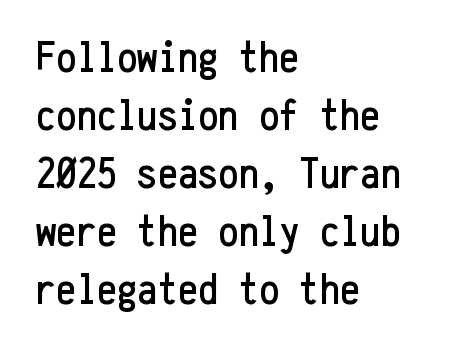
Q: Is the text italic (slanted)? A: No, it is upright.
Q: Is the typeface a serif or a sans-serif typeface? A: Sans-serif.
Q: Is the text underlined? A: No.
Q: How is the paragraph aligned? A: Left-aligned.
Q: Is the spacing between letters normal or unusually wide? A: Normal.
Q: Is the spacing between lines tight, normal or loose? A: Normal.
Q: Width (condensed, normal, or wide)? A: Condensed.
Q: Stroke contrast? A: Low.
Q: x-height? A: Medium.
Q: Monospaced? A: Yes.
